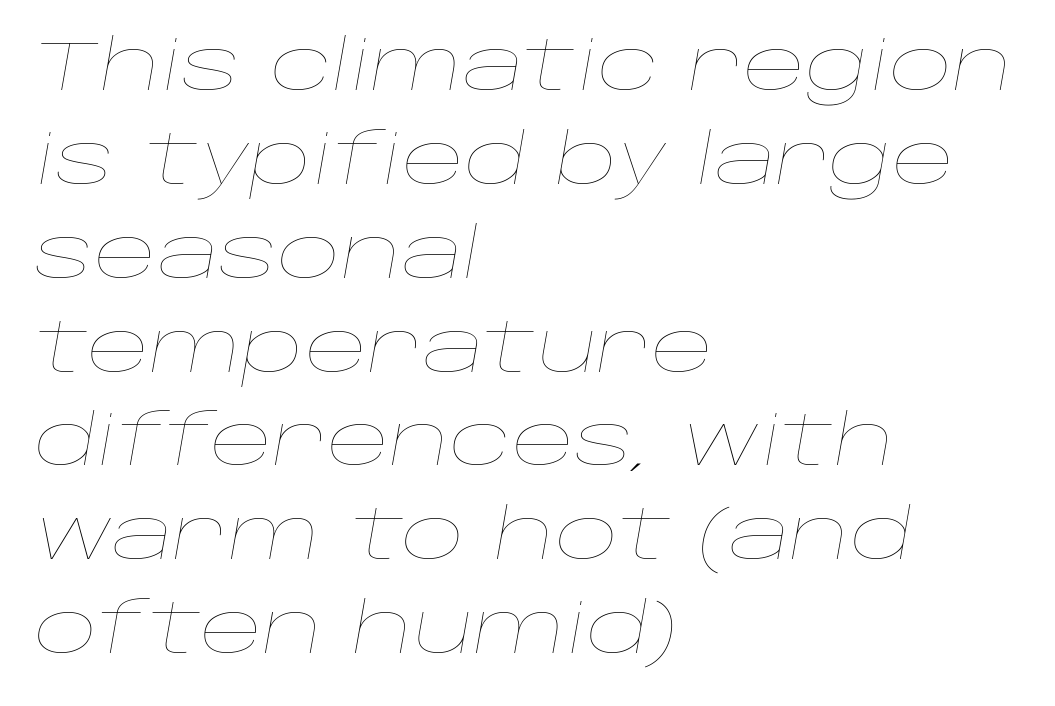
A light-to-regular cut is what we see here. Normally led — the rows are evenly, conventionally spaced. The rendering uses natural spacing where letterforms have individual widths. Underlining? Definitely not there.
